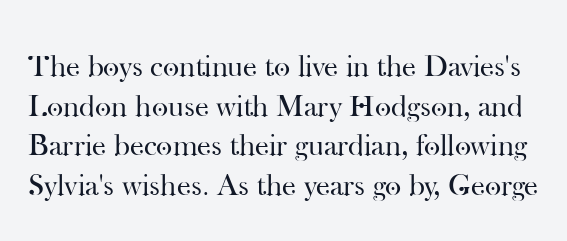
{"serif": "yes", "italic": "no", "bold": "no", "weight": "regular", "width": "normal", "stroke_contrast": "high", "x_height": "small", "monospaced": "no", "underline": "no", "line_spacing": "normal", "line_spacing_ratio": 1.28, "letter_spacing": "normal", "letter_spacing_em": 0.0, "glyph_px": 31}
